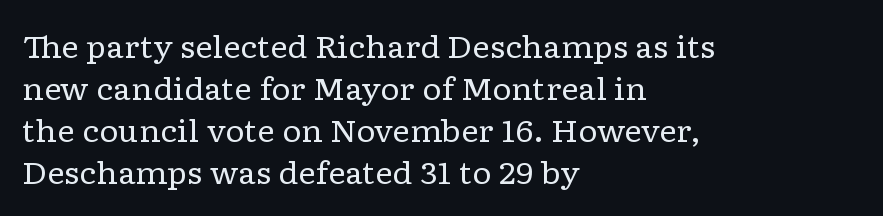
The image shows 30 px regular-weight, wide serif type, upright; set left-aligned, normal line spacing (1.4x), normal letter spacing, not underlined; low stroke contrast and a medium x-height.
